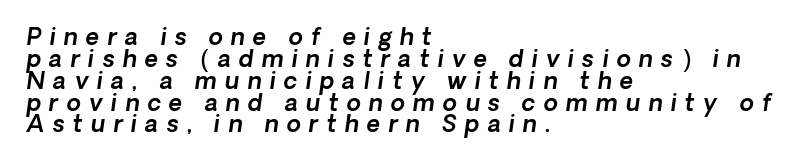
Cramped leading. Anything drawn beneath the words? Only blank space. You could only call the tracking loose — the letters float apart. Line beginnings align vertically; line endings do not.
